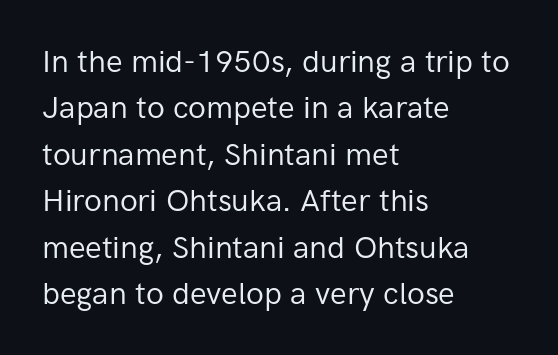
The image shows 31 px regular-weight sans-serif type, upright; set left-aligned, normal line spacing (1.5x), normal letter spacing, not underlined; low stroke contrast and a medium x-height.
